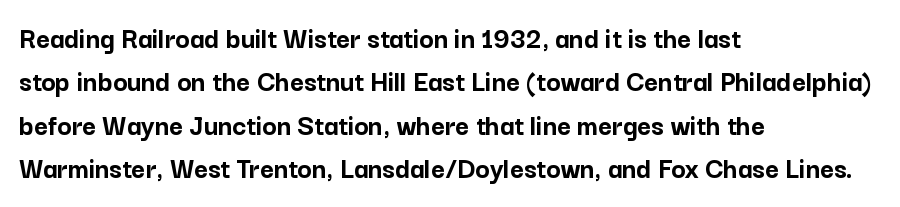
{"serif": "no", "italic": "no", "bold": "yes", "weight": "semibold", "width": "normal", "stroke_contrast": "low", "x_height": "medium", "monospaced": "no", "underline": "no", "align": "left", "line_spacing": "normal", "line_spacing_ratio": 1.45, "letter_spacing": "normal", "letter_spacing_em": 0.0, "glyph_px": 30}
